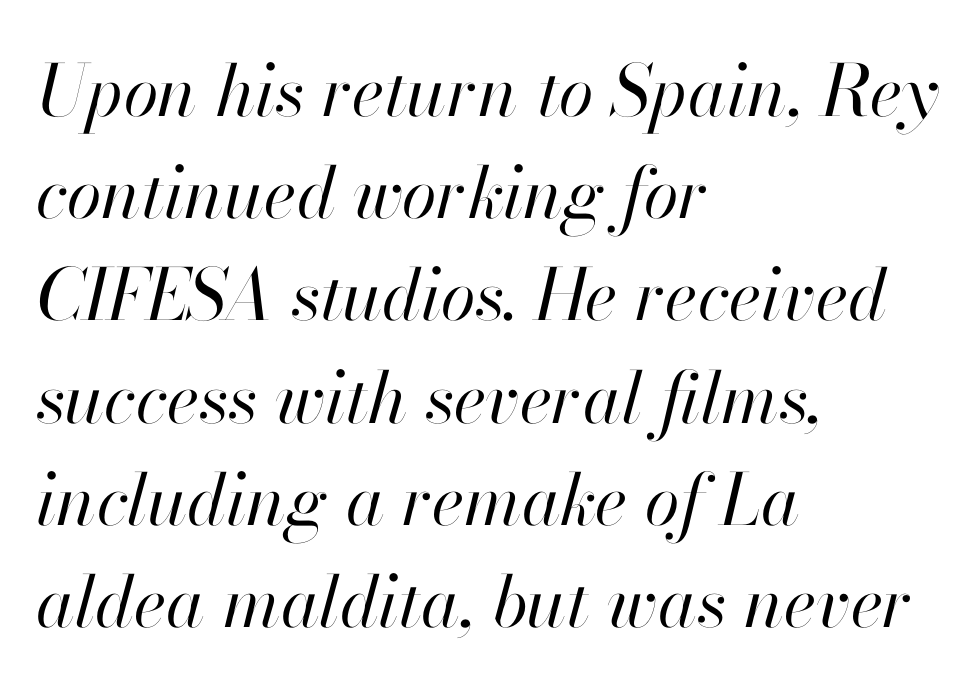
The image shows 71 px regular-weight type, italic (leaning right); set left-aligned, normal line spacing (1.44x), normal letter spacing, not underlined; high stroke contrast and a small x-height.
